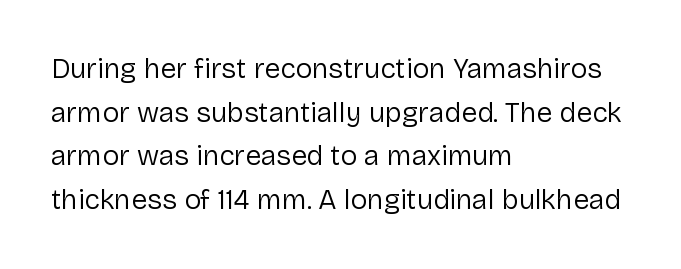
Q: Is the text bold? A: No.
Q: Is the text italic (slanted)? A: No, it is upright.
Q: Is the typeface a serif or a sans-serif typeface? A: Sans-serif.
Q: Is the text underlined? A: No.
Q: How is the paragraph aligned? A: Left-aligned.
Q: Is the spacing between letters normal or unusually wide? A: Normal.
Q: Is the spacing between lines tight, normal or loose? A: Normal.
Q: Width (condensed, normal, or wide)? A: Normal.
Q: Stroke contrast? A: Low.
Q: x-height? A: Medium.
Q: Monospaced? A: No.
